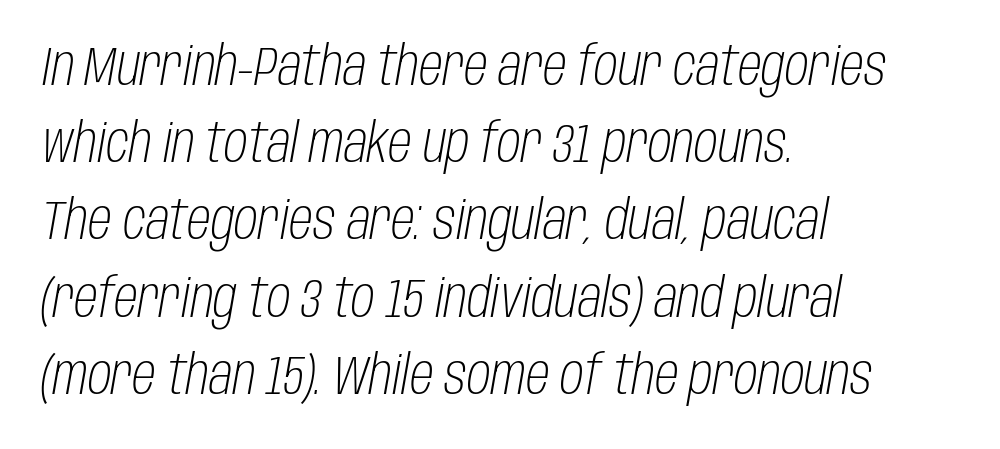
The image shows 54 px light, condensed type, italic (leaning right); set left-aligned, normal line spacing (1.43x), normal letter spacing, not underlined; low stroke contrast and a large x-height.
